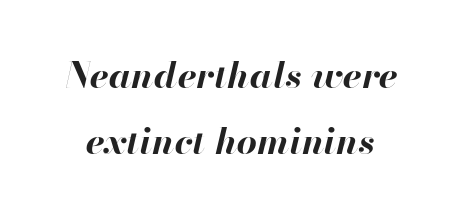
The image shows 36 px bold type, italic (leaning right); set line spacing 1.83x, normal letter spacing, not underlined; high stroke contrast and a small x-height.
